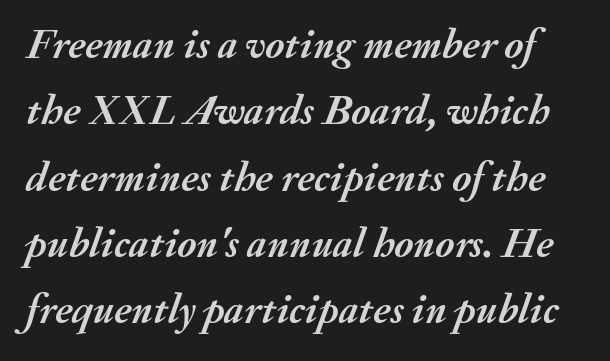
Is the type slanted? Yes — the strokes lean at a clear angle. Descenders are the only things crossing below the line. What weight is shown? A full bold with thick strokes. Compared with typical paragraphs, the rows here are spaced about the same.
